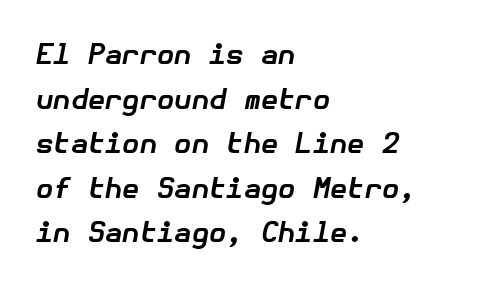
Each row of text sits above clean, open space. Posture: slanted. The face used here is rendered with its standard letterfit. A classic flush-left, rag-right setting is used for this passage.
